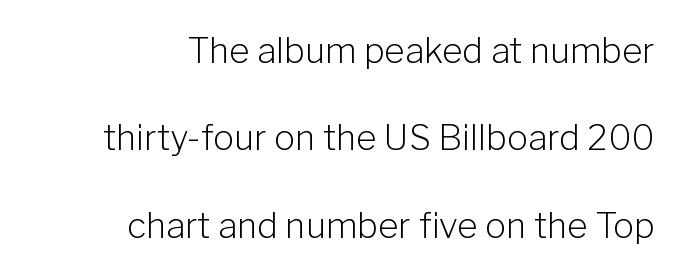
Q: Is the text bold? A: No.
Q: Is the text italic (slanted)? A: No, it is upright.
Q: Is the typeface a serif or a sans-serif typeface? A: Sans-serif.
Q: Is the text underlined? A: No.
Q: How is the paragraph aligned? A: Right-aligned.
Q: Is the spacing between letters normal or unusually wide? A: Normal.
Q: Is the spacing between lines tight, normal or loose? A: Loose.
Q: Width (condensed, normal, or wide)? A: Normal.
Q: Stroke contrast? A: Low.
Q: x-height? A: Medium.
Q: Monospaced? A: No.
